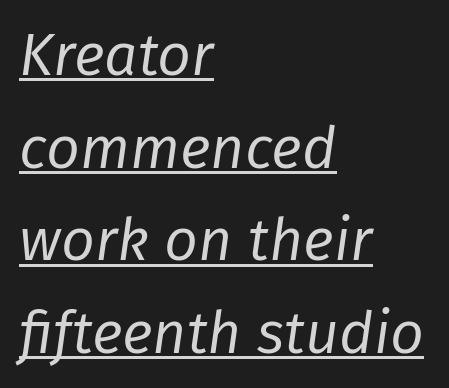
Q: Is the text bold? A: No.
Q: Is the text italic (slanted)? A: Yes, it leans right by about 8 degrees.
Q: Is the text underlined? A: Yes.
Q: How is the paragraph aligned? A: Left-aligned.
Q: Is the spacing between letters normal or unusually wide? A: Normal.
Q: Is the spacing between lines tight, normal or loose? A: Normal.
Q: Width (condensed, normal, or wide)? A: Normal.
Q: Stroke contrast? A: Low.
Q: x-height? A: Medium.
Q: Monospaced? A: No.
